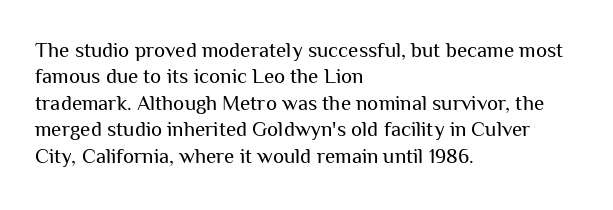
The image shows 21 px text type, upright; set left-aligned, normal line spacing (1.26x), normal letter spacing, not underlined.
